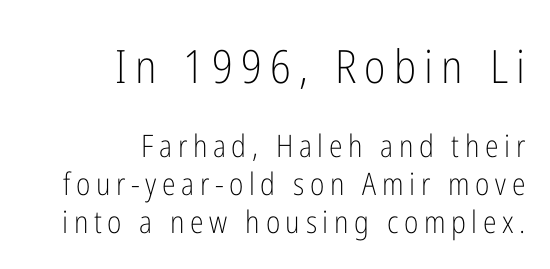
Q: Is the text bold? A: No.
Q: Is the text italic (slanted)? A: No, it is upright.
Q: Is the typeface a serif or a sans-serif typeface? A: Sans-serif.
Q: Is the text underlined? A: No.
Q: How is the paragraph aligned? A: Right-aligned.
Q: Which block of text is set in a larger size, the first (top) or the second (bottom)? A: The first (top) one.
Q: Width (condensed, normal, or wide)? A: Condensed.
Q: Stroke contrast? A: Low.
Q: x-height? A: Medium.
Q: Monospaced? A: No.
